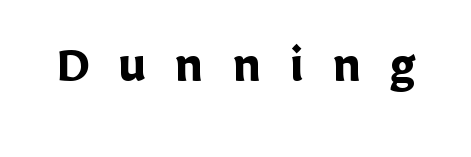
Serifs: no, the terminals of the letterforms are clean. Here the designer chose a conventional face with non-uniform glyph widths. The zone under the glyphs is completely vacant. Do the letters lean? They stand straight. The line texture is sparse and dotted thanks to wide tracking.
